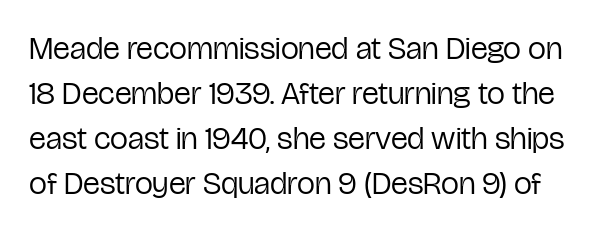
What stands out about the letter spacing? Nothing — it is the standard amount. Are there feet on the stems? There aren't — it's a sans. Weight class: somewhere from thin through regular. Check under the words: just untouched page. The letters advance in unequal steps, a hallmark of proportional type.
